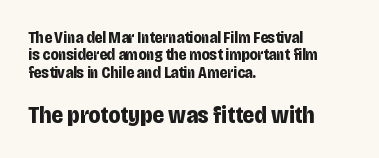
The image shows 24 px bold type, upright; set left-aligned, tight line spacing (1.09x), normal letter spacing, not underlined; the second (bottom) block is 1.5x larger.
